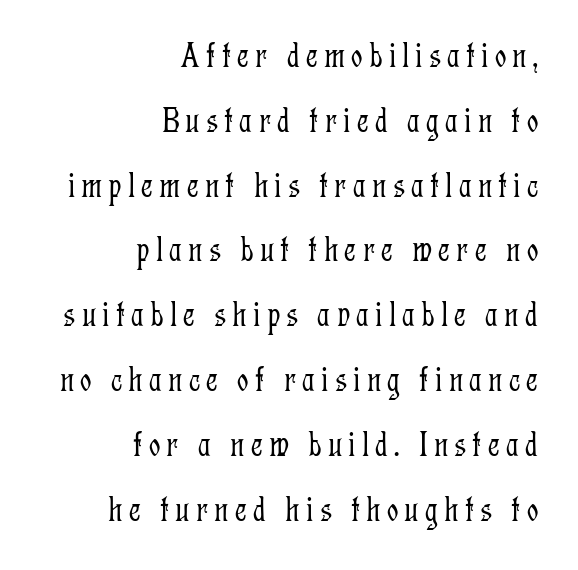
Q: Is the text bold? A: No.
Q: Is the text italic (slanted)? A: No, it is upright.
Q: Is the typeface a serif or a sans-serif typeface? A: Serif.
Q: Is the text underlined? A: No.
Q: How is the paragraph aligned? A: Right-aligned.
Q: Width (condensed, normal, or wide)? A: Condensed.
Q: Stroke contrast? A: Low.
Q: x-height? A: Medium.
Q: Monospaced? A: No.
